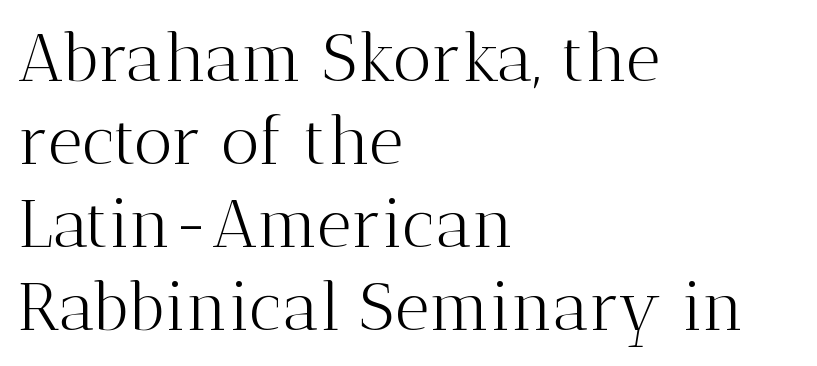
The image shows 67 px light serif type, upright; set left-aligned, line spacing 1.24x, normal letter spacing, not underlined; medium stroke contrast and a medium x-height.
